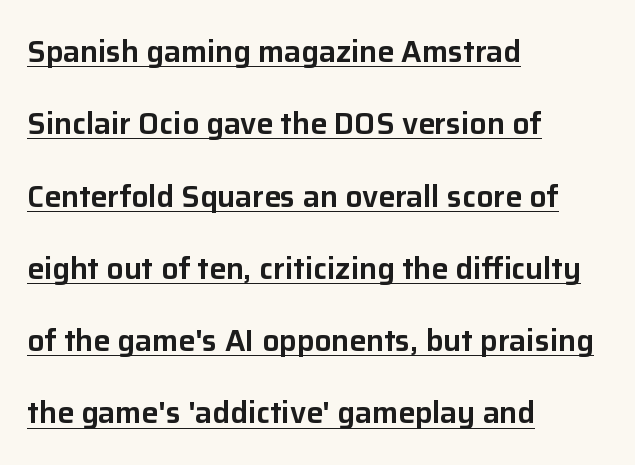
A typesetter would label this face a sans. Students, observe the line beneath the letters — that is underlining. Look at the tracking — it's just the regular setting, nothing added. Vertically, the passage feels expansive, rows floating well apart. Casual observation: everything's shoved over to the left.
